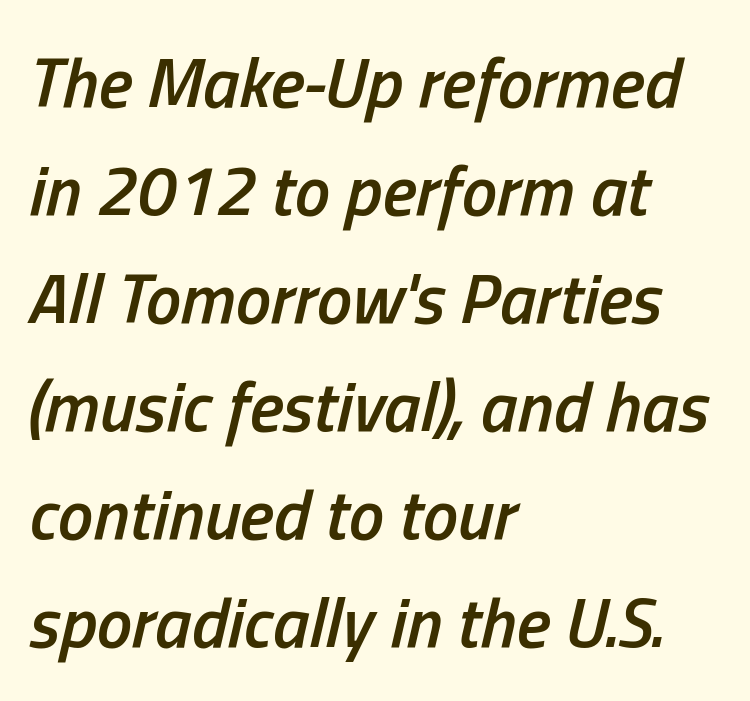
Q: Is the text bold? A: Semi-bold.
Q: Is the text italic (slanted)? A: Yes, it leans right by about 13 degrees.
Q: Is the text underlined? A: No.
Q: How is the paragraph aligned? A: Left-aligned.
Q: Is the spacing between letters normal or unusually wide? A: Normal.
Q: Is the spacing between lines tight, normal or loose? A: Normal.
Q: Width (condensed, normal, or wide)? A: Condensed.
Q: Stroke contrast? A: Low.
Q: x-height? A: Medium.
Q: Monospaced? A: No.
